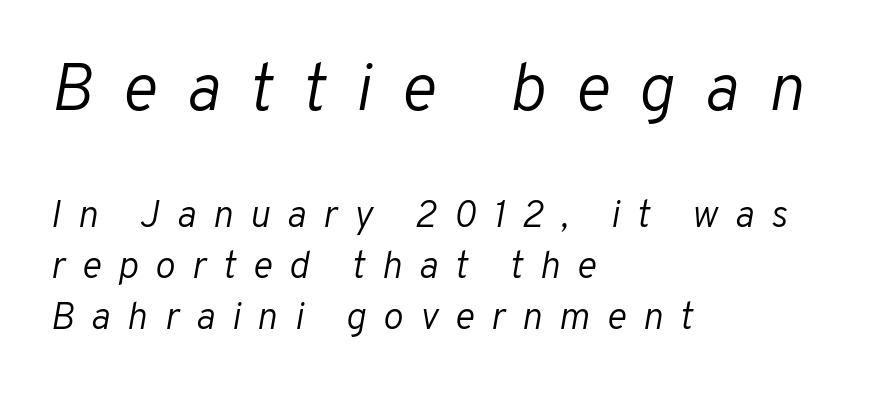
Q: Is the text bold? A: No.
Q: Is the text italic (slanted)? A: Yes, it leans right by about 10 degrees.
Q: Is the text underlined? A: No.
Q: How is the paragraph aligned? A: Left-aligned.
Q: Is the spacing between letters normal or unusually wide? A: Unusually wide.
Q: Is the spacing between lines tight, normal or loose? A: Normal.
Q: Which block of text is set in a larger size, the first (top) or the second (bottom)? A: The first (top) one.
Q: Width (condensed, normal, or wide)? A: Normal.
Q: Stroke contrast? A: Low.
Q: x-height? A: Medium.
Q: Monospaced? A: No.
